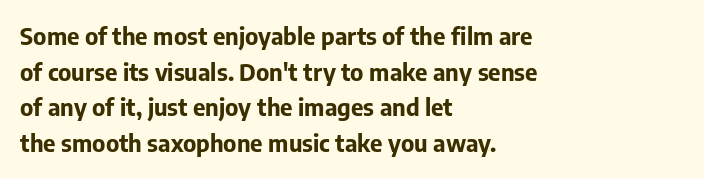
{"italic": "no", "bold": "yes", "underline": "no", "align": "left", "line_spacing": "normal", "line_spacing_ratio": 1.48, "letter_spacing": "normal", "letter_spacing_em": 0.0, "glyph_px": 24}
